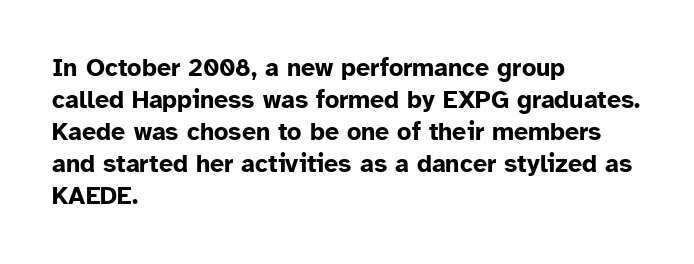
The image shows 25 px bold type, upright; set left-aligned, normal line spacing (1.28x), normal letter spacing, not underlined.
